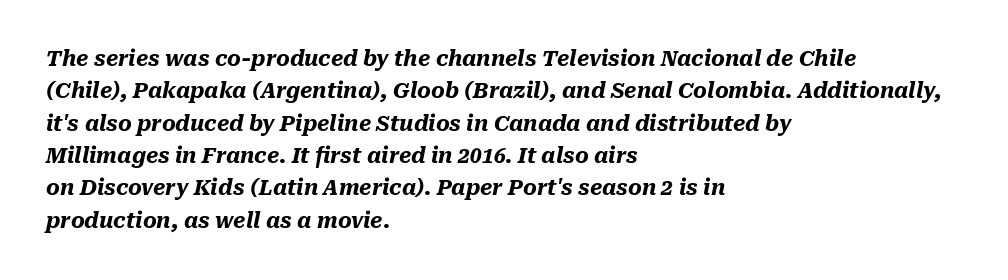
The image shows 21 px bold type, italic (leaning right); set left-aligned, normal line spacing (1.54x), normal letter spacing, not underlined.
